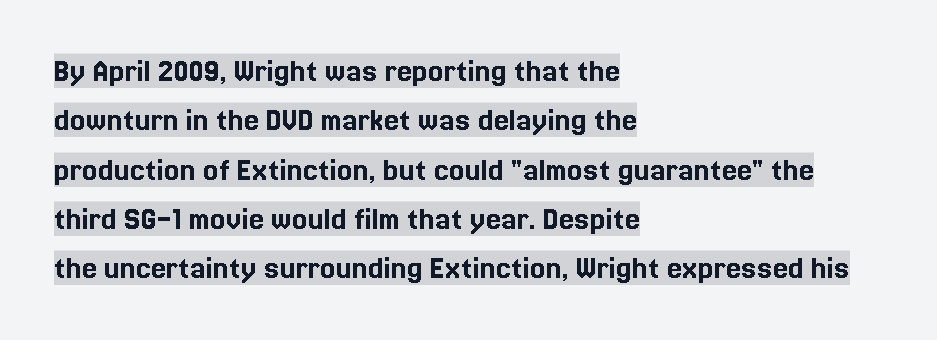
The axis of the letterforms is exactly vertical. Letters rest on an invisible, unmarked baseline. The font family rendered here belongs to the serif group. If you drew a ruler down the left edge, every line would touch it. Nobody touched the tracking dial on this one.
